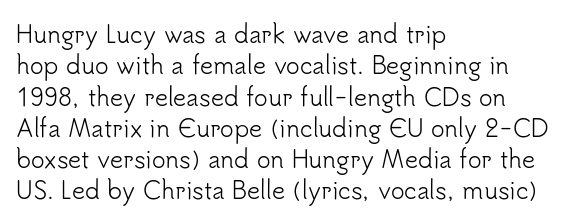
One glance says typical: line gaps are just what's usual. What stands out about the letter spacing? Nothing — it is the standard amount. This reads as an unemphasized weight, regular at the heaviest. The text block is weighted toward the left margin, trailing off unevenly rightward. Descender tails drop into unmarked territory. The specimen reads as upright at a glance.
